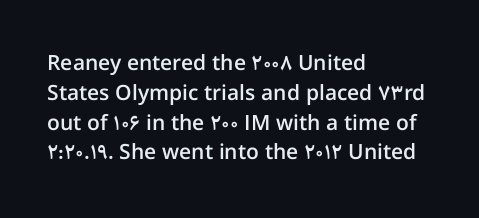
Every row of glyphs begins at an identical x-position on the left. Underlining? Definitely not there. What's the leading like? Ordinary, nothing unusual. The tracking reads as untouched default to a designer's eye. A fair bit of extra ink — the face is semibold, not bold.
